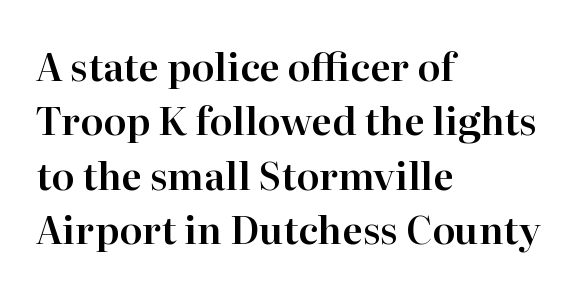
Q: Is the text italic (slanted)? A: No, it is upright.
Q: Is the typeface a serif or a sans-serif typeface? A: Serif.
Q: Is the text underlined? A: No.
Q: How is the paragraph aligned? A: Left-aligned.
Q: Is the spacing between letters normal or unusually wide? A: Normal.
Q: Is the spacing between lines tight, normal or loose? A: Normal.
Q: Width (condensed, normal, or wide)? A: Normal.
Q: Stroke contrast? A: High.
Q: x-height? A: Medium.
Q: Monospaced? A: No.
